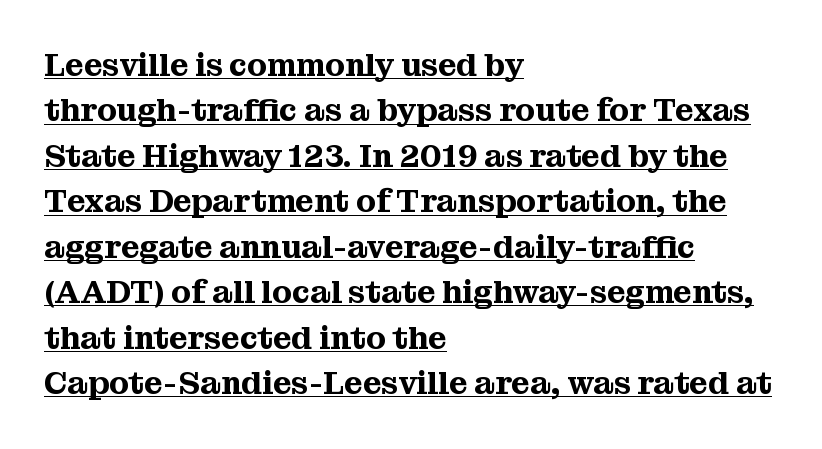
Q: Is the text italic (slanted)? A: No, it is upright.
Q: Is the typeface a serif or a sans-serif typeface? A: Serif.
Q: Is the text underlined? A: Yes.
Q: How is the paragraph aligned? A: Left-aligned.
Q: Is the spacing between letters normal or unusually wide? A: Normal.
Q: Is the spacing between lines tight, normal or loose? A: Normal.
Q: Width (condensed, normal, or wide)? A: Normal.
Q: Stroke contrast? A: Medium.
Q: x-height? A: Medium.
Q: Monospaced? A: No.
